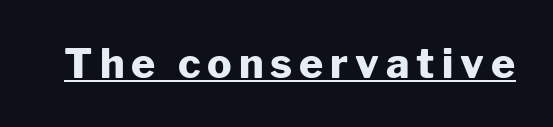
The image shows 41 px heavy sans-serif type, upright; set underlined; low stroke contrast and a medium x-height.
